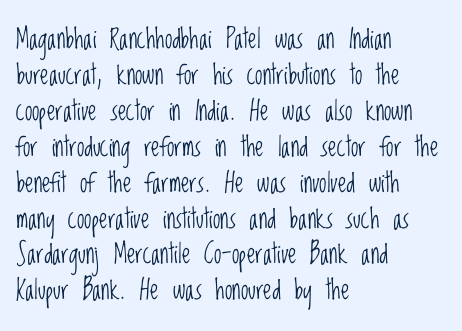
Q: Is the text bold? A: No.
Q: Is the text italic (slanted)? A: No, it is upright.
Q: Is the text underlined? A: No.
Q: How is the paragraph aligned? A: Left-aligned.
Q: Is the spacing between letters normal or unusually wide? A: Normal.
Q: Is the spacing between lines tight, normal or loose? A: Normal.
